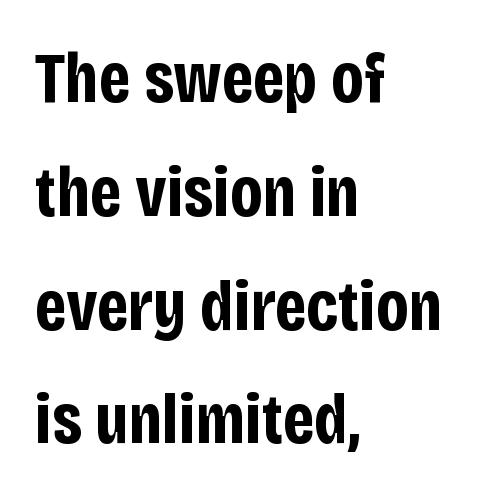
{"serif": "no", "italic": "no", "bold": "yes", "weight": "bold", "width": "condensed", "stroke_contrast": "low", "x_height": "large", "monospaced": "no", "underline": "no", "align": "left", "line_spacing": "normal", "line_spacing_ratio": 1.58, "letter_spacing": "normal", "letter_spacing_em": 0.0, "glyph_px": 72}
